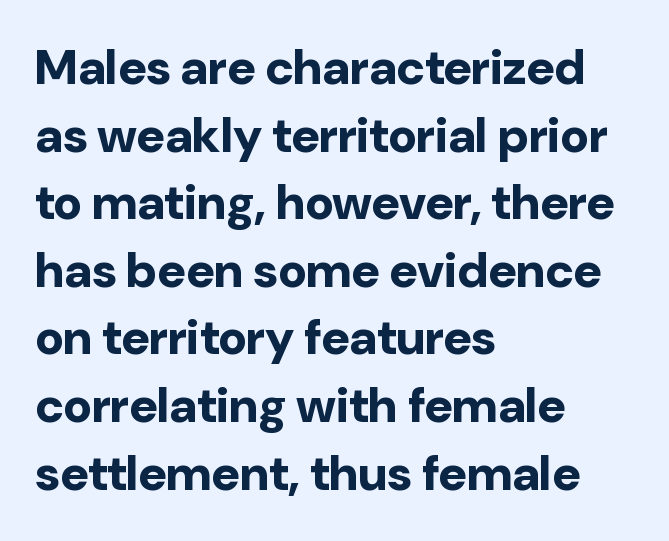
Q: Is the text bold? A: Yes.
Q: Is the text italic (slanted)? A: No, it is upright.
Q: Is the typeface a serif or a sans-serif typeface? A: Sans-serif.
Q: Is the text underlined? A: No.
Q: How is the paragraph aligned? A: Left-aligned.
Q: Is the spacing between letters normal or unusually wide? A: Normal.
Q: Is the spacing between lines tight, normal or loose? A: Normal.
Q: Width (condensed, normal, or wide)? A: Normal.
Q: Stroke contrast? A: Low.
Q: x-height? A: Medium.
Q: Monospaced? A: No.
